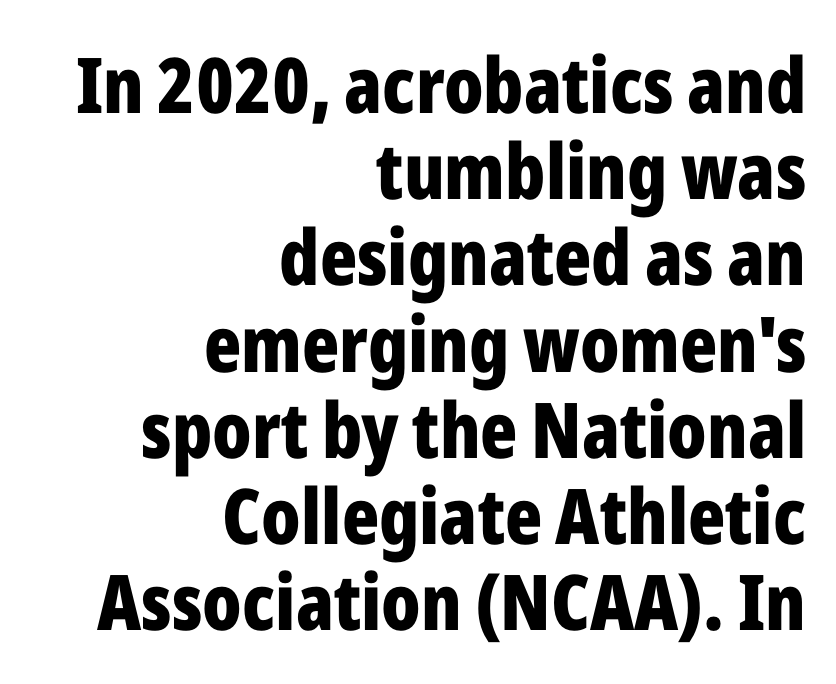
{"serif": "no", "italic": "no", "bold": "yes", "weight": "bold", "width": "condensed", "stroke_contrast": "low", "x_height": "medium", "monospaced": "no", "underline": "no", "align": "right", "line_spacing": "tight", "line_spacing_ratio": 1.12, "letter_spacing": "normal", "letter_spacing_em": 0.0, "glyph_px": 77}
